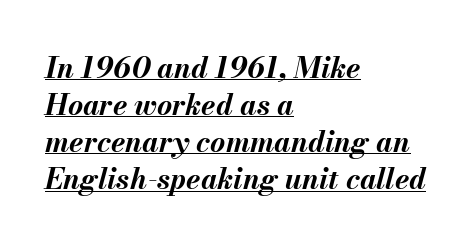
Character widths vary here, with narrow letters taking less room than wide ones. The lines are quadded left. Designer's note — italics engaged. The characters look thick and weighty, a clear bold.
